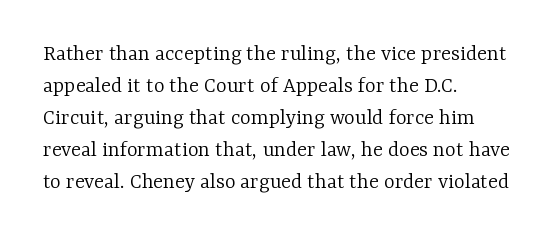
{"italic": "no", "bold": "no", "underline": "no", "align": "left", "line_spacing": "normal", "line_spacing_ratio": 1.39, "letter_spacing": "normal", "letter_spacing_em": 0.0, "glyph_px": 23}
